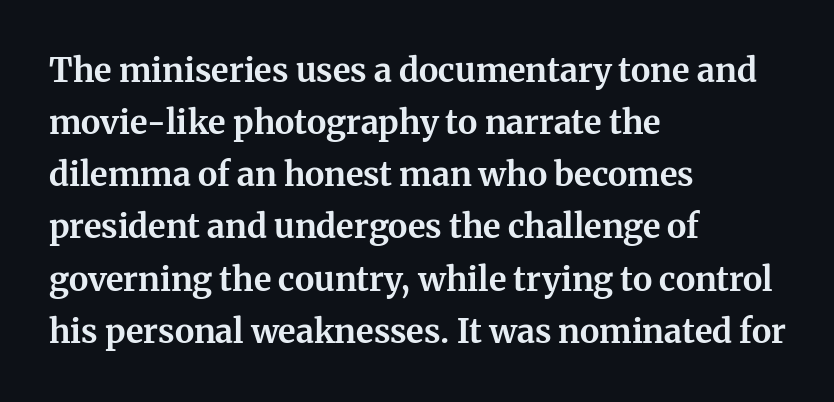
Q: Is the text bold? A: Yes.
Q: Is the text italic (slanted)? A: No, it is upright.
Q: Is the typeface a serif or a sans-serif typeface? A: Serif.
Q: Is the text underlined? A: No.
Q: How is the paragraph aligned? A: Left-aligned.
Q: Is the spacing between letters normal or unusually wide? A: Normal.
Q: Is the spacing between lines tight, normal or loose? A: Normal.
Q: Width (condensed, normal, or wide)? A: Normal.
Q: Stroke contrast? A: Medium.
Q: x-height? A: Medium.
Q: Monospaced? A: No.
